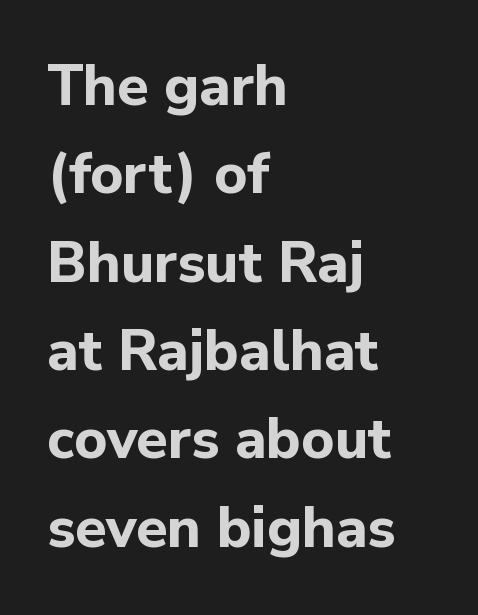
{"serif": "no", "italic": "no", "bold": "yes", "weight": "bold", "width": "normal", "stroke_contrast": "low", "x_height": "medium", "monospaced": "no", "underline": "no", "align": "left", "line_spacing": "normal", "line_spacing_ratio": 1.55, "letter_spacing": "normal", "letter_spacing_em": 0.0, "glyph_px": 57}
